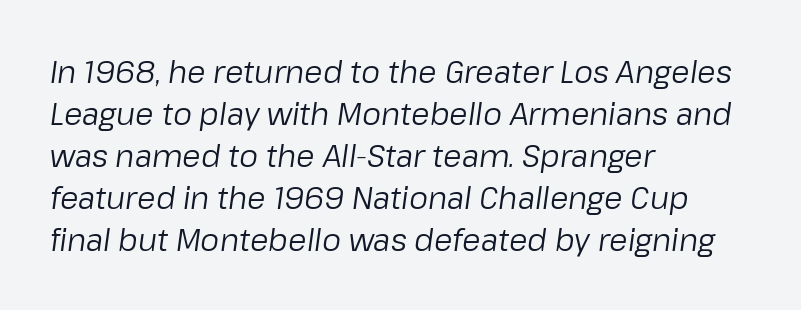
Q: Is the text bold? A: No.
Q: Is the text italic (slanted)? A: Yes, it leans right by about 8 degrees.
Q: Is the text underlined? A: No.
Q: How is the paragraph aligned? A: Left-aligned.
Q: Is the spacing between letters normal or unusually wide? A: Normal.
Q: Is the spacing between lines tight, normal or loose? A: Normal.
Q: Width (condensed, normal, or wide)? A: Normal.
Q: Stroke contrast? A: Low.
Q: x-height? A: Medium.
Q: Monospaced? A: No.
